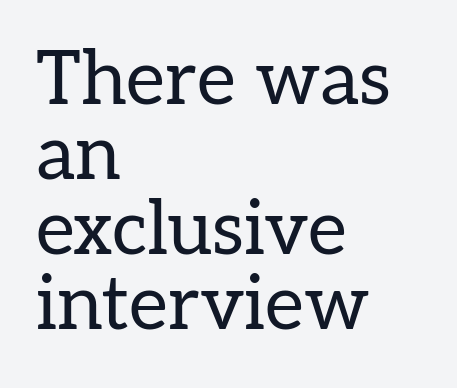
Q: Is the text bold? A: No.
Q: Is the text italic (slanted)? A: No, it is upright.
Q: Is the typeface a serif or a sans-serif typeface? A: Serif.
Q: Is the text underlined? A: No.
Q: How is the paragraph aligned? A: Left-aligned.
Q: Is the spacing between letters normal or unusually wide? A: Normal.
Q: Is the spacing between lines tight, normal or loose? A: Tight.
Q: Width (condensed, normal, or wide)? A: Normal.
Q: Stroke contrast? A: Low.
Q: x-height? A: Medium.
Q: Monospaced? A: No.
